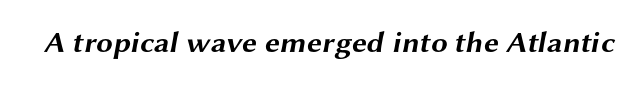
{"serif": "no", "bold": "yes", "weight": "bold", "width": "wide", "stroke_contrast": "medium", "x_height": "medium", "monospaced": "no", "underline": "no", "letter_spacing": "normal", "letter_spacing_em": 0.0, "glyph_px": 30}
